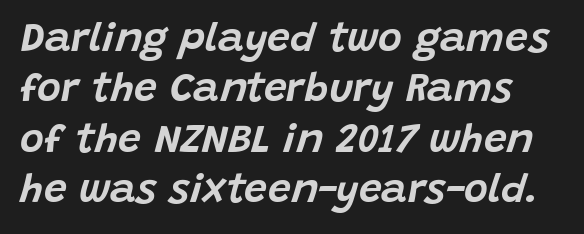
Q: Is the text italic (slanted)? A: Yes, it leans right by about 15 degrees.
Q: Is the text underlined? A: No.
Q: Is the spacing between letters normal or unusually wide? A: Normal.
Q: Width (condensed, normal, or wide)? A: Normal.
Q: Stroke contrast? A: Low.
Q: x-height? A: Large.
Q: Monospaced? A: No.
